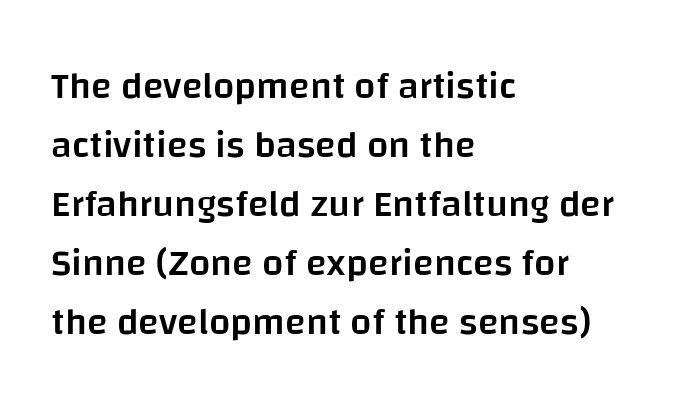
Q: Is the text bold? A: Semi-bold.
Q: Is the text italic (slanted)? A: No, it is upright.
Q: Is the typeface a serif or a sans-serif typeface? A: Sans-serif.
Q: Is the text underlined? A: No.
Q: How is the paragraph aligned? A: Left-aligned.
Q: Is the spacing between letters normal or unusually wide? A: Normal.
Q: Is the spacing between lines tight, normal or loose? A: Normal.
Q: Width (condensed, normal, or wide)? A: Normal.
Q: Stroke contrast? A: Low.
Q: x-height? A: Large.
Q: Monospaced? A: No.
